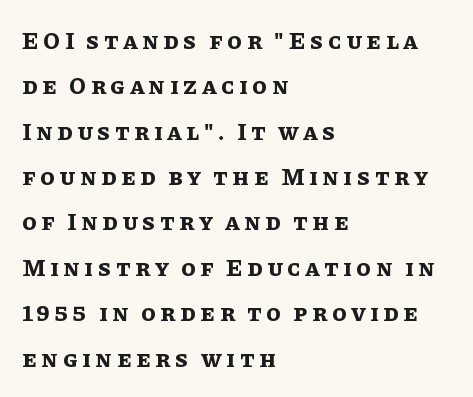
The image shows 24 px bold type, upright; set left-aligned, line spacing 1.89x, not underlined.
